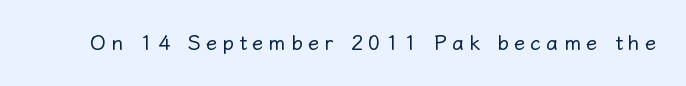
Weight class: somewhere from thin through regular. Posture: straight, roman, zero tilt. Beneath every word, the page is bare. Glyph-to-glyph distance is far greater than everyday printed text.
